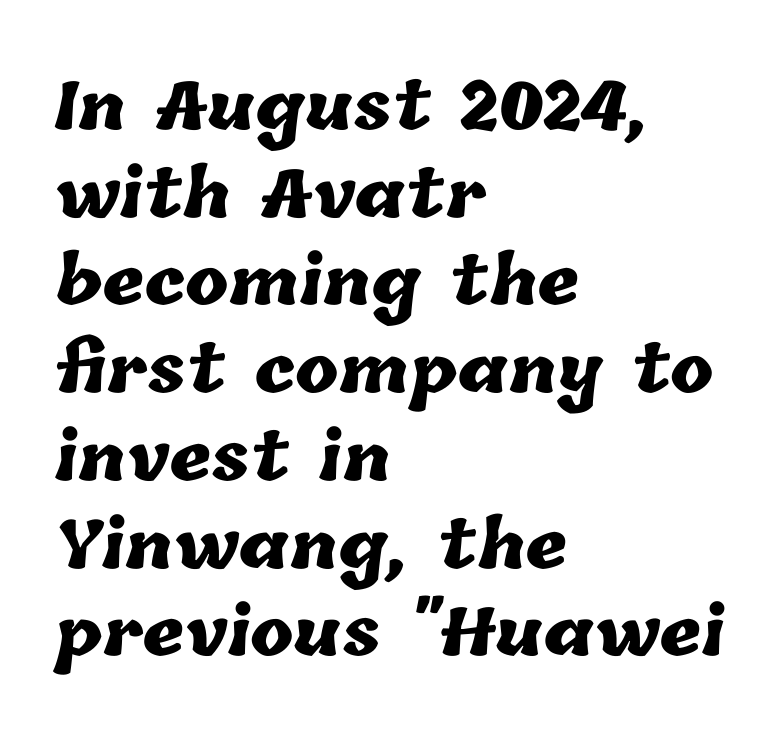
Q: Is the text bold? A: Yes.
Q: Is the text underlined? A: No.
Q: How is the paragraph aligned? A: Left-aligned.
Q: Is the spacing between letters normal or unusually wide? A: Normal.
Q: Is the spacing between lines tight, normal or loose? A: Normal.
Q: Width (condensed, normal, or wide)? A: Normal.
Q: Stroke contrast? A: Low.
Q: x-height? A: Medium.
Q: Monospaced? A: No.
